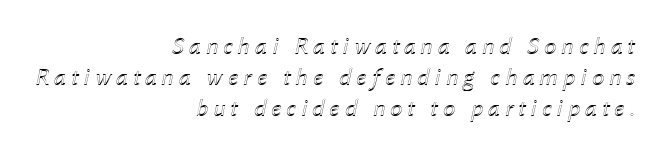
{"italic": "yes", "lean": "right", "slant_degrees": 12, "underline": "no", "align": "right", "line_spacing_ratio": 1.24, "glyph_px": 25}
